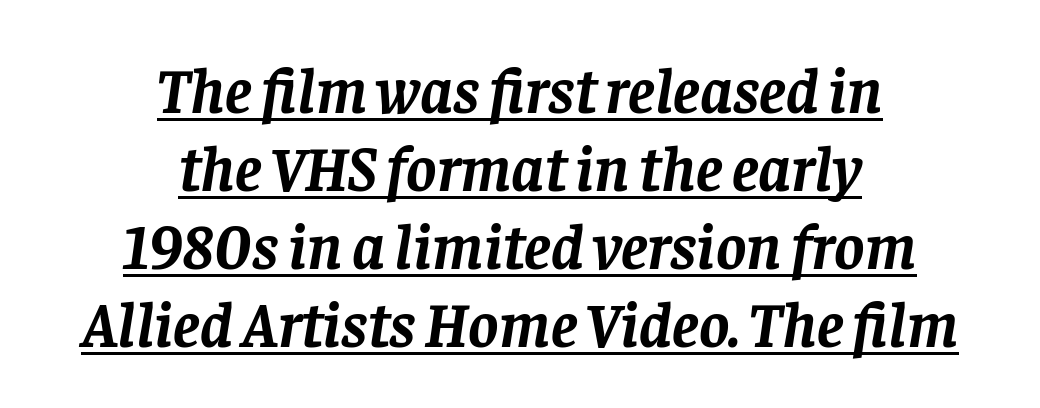
Unlike a clean sans, this face finishes its strokes with serifs. Is the block centered? Yes — each line is placed symmetrically about the middle. The text carries the slant typical of an italic or oblique font. The rendering uses a bold face; every stroke is thick and dark.
